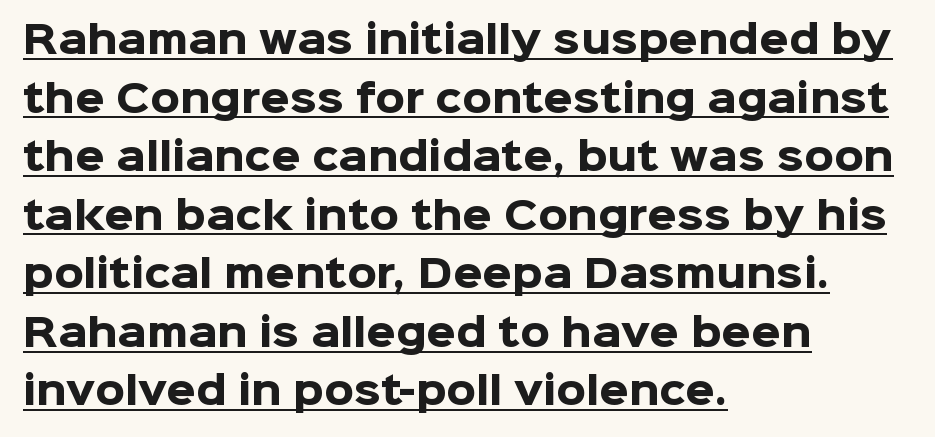
{"serif": "no", "italic": "no", "bold": "yes", "weight": "heavy", "width": "normal", "stroke_contrast": "low", "x_height": "medium", "monospaced": "no", "underline": "yes", "align": "left", "line_spacing": "normal", "line_spacing_ratio": 1.54, "letter_spacing": "normal", "letter_spacing_em": 0.0, "glyph_px": 38}
